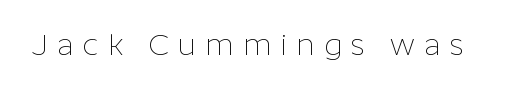
In terms of posture, this sample is upright. Is the type heavy? It reads as light-to-regular instead. There is plenty of visible air inserted between adjacent glyphs. Just letters on the line, the space beneath them empty.
